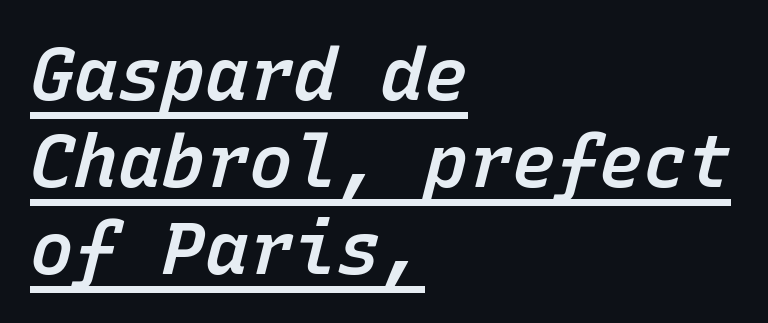
The image shows 73 px semibold type, italic (leaning right), monospaced; set left-aligned, line spacing 1.19x, normal letter spacing, underlined; low stroke contrast and a medium x-height.
